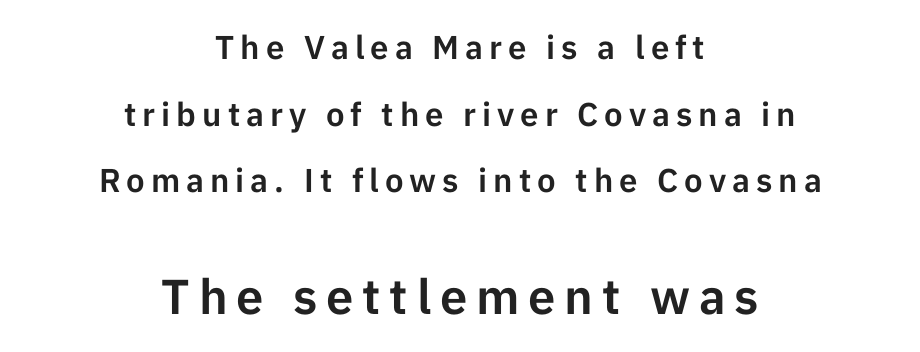
{"serif": "no", "italic": "no", "width": "normal", "stroke_contrast": "low", "x_height": "medium", "monospaced": "no", "underline": "no", "align": "center", "line_spacing": "loose", "line_spacing_ratio": 2.02, "larger_block": "second", "size_ratio": 1.48, "glyph_px": 49}
